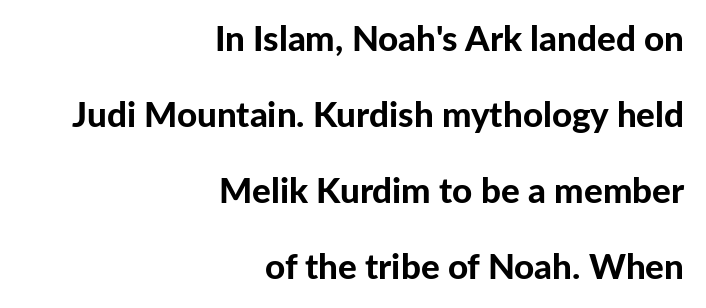
{"serif": "no", "italic": "no", "bold": "yes", "weight": "bold", "width": "normal", "stroke_contrast": "low", "x_height": "medium", "monospaced": "no", "underline": "no", "align": "right", "line_spacing": "loose", "line_spacing_ratio": 2.17, "letter_spacing": "normal", "letter_spacing_em": 0.0, "glyph_px": 35}
